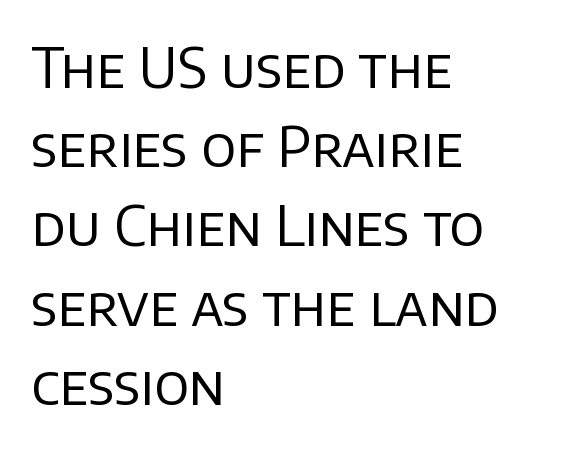
{"serif": "no", "italic": "no", "bold": "no", "weight": "regular", "width": "normal", "stroke_contrast": "low", "x_height": "large", "monospaced": "no", "underline": "no", "align": "left", "line_spacing": "normal", "line_spacing_ratio": 1.44, "letter_spacing": "normal", "letter_spacing_em": 0.0, "glyph_px": 55}
